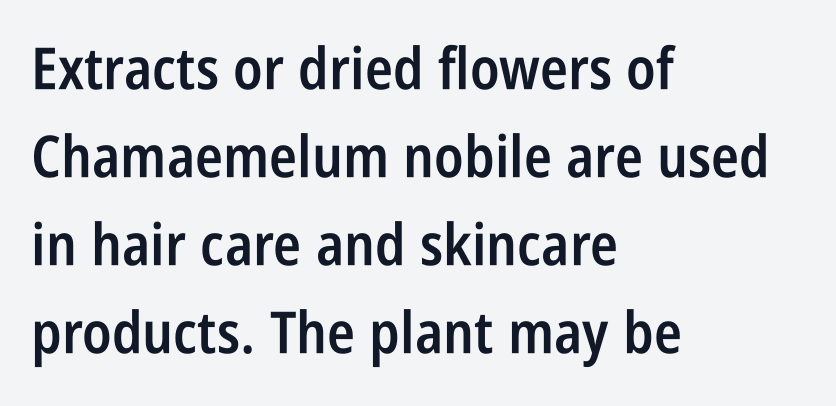
{"serif": "no", "italic": "no", "bold": "semi", "weight": "semibold", "width": "condensed", "stroke_contrast": "low", "x_height": "large", "monospaced": "no", "underline": "no", "align": "left", "line_spacing": "normal", "line_spacing_ratio": 1.52, "letter_spacing": "normal", "letter_spacing_em": 0.0, "glyph_px": 58}
